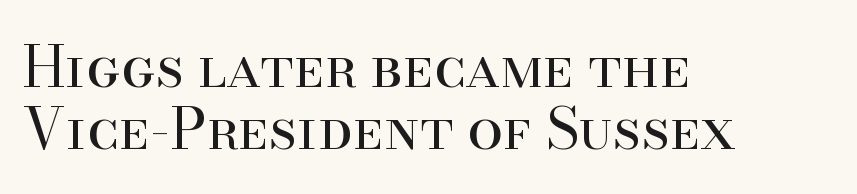
{"serif": "yes", "italic": "no", "bold": "no", "weight": "regular", "width": "normal", "stroke_contrast": "high", "x_height": "small", "monospaced": "no", "underline": "no", "align": "left", "line_spacing": "tight", "line_spacing_ratio": 1.08, "letter_spacing": "normal", "letter_spacing_em": 0.0, "glyph_px": 57}
